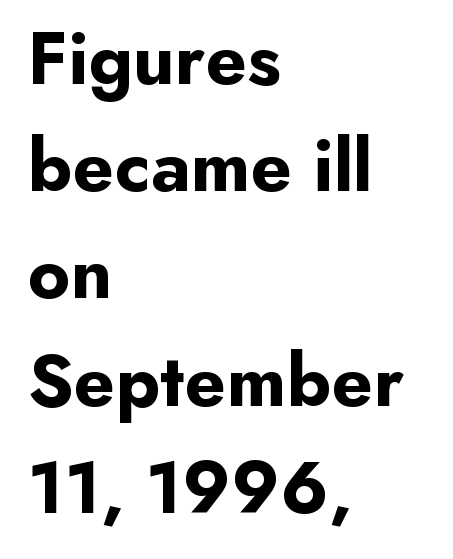
The face used here has the dense, thick strokes of a bold. Varying glyph widths throughout — classic text-font behaviour. The rows are spaced the way most documents space them. The rendering anchors every line to the left-hand side.
